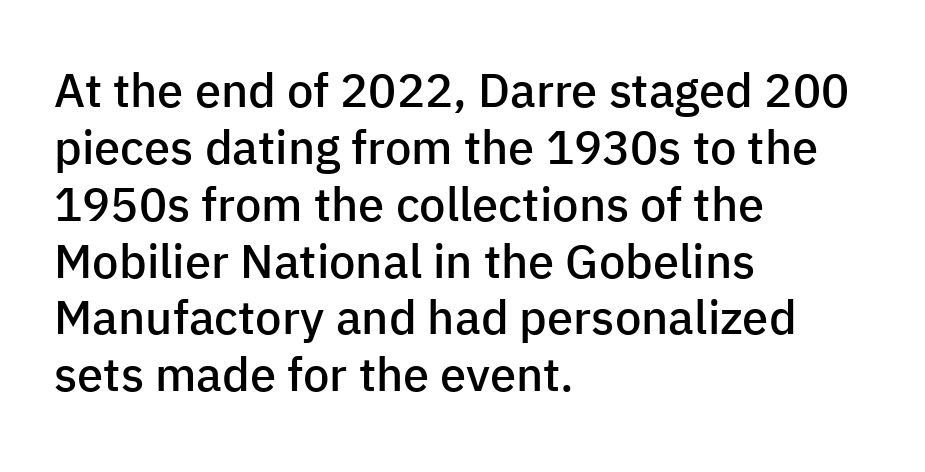
The image shows 47 px semibold sans-serif type, upright; set left-aligned, line spacing 1.21x, normal letter spacing, not underlined; low stroke contrast and a medium x-height.
